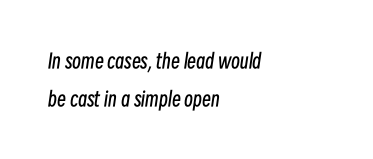
Q: Is the text bold? A: No.
Q: Is the text italic (slanted)? A: Yes, it leans right by about 8 degrees.
Q: Is the text underlined? A: No.
Q: How is the paragraph aligned? A: Left-aligned.
Q: Is the spacing between letters normal or unusually wide? A: Normal.
